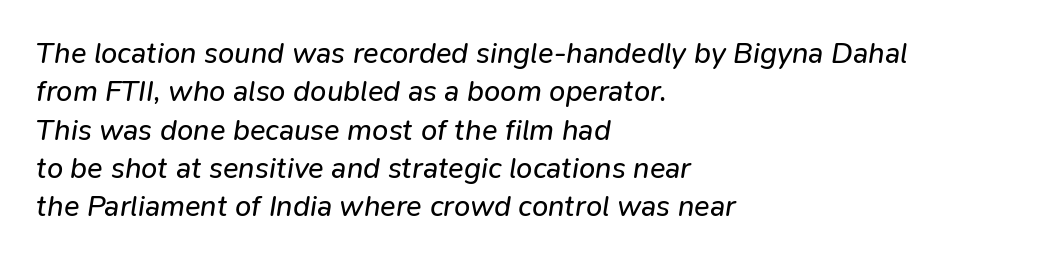
Emphasis-style slanted type is in use. Teacher's note: observe the even left margin — that is flush-left alignment. Summary of vertical rhythm: regular, with standard interline spacing. Stroke mass is kept to a normal reading level or below. Lines of text with bare space underneath.
